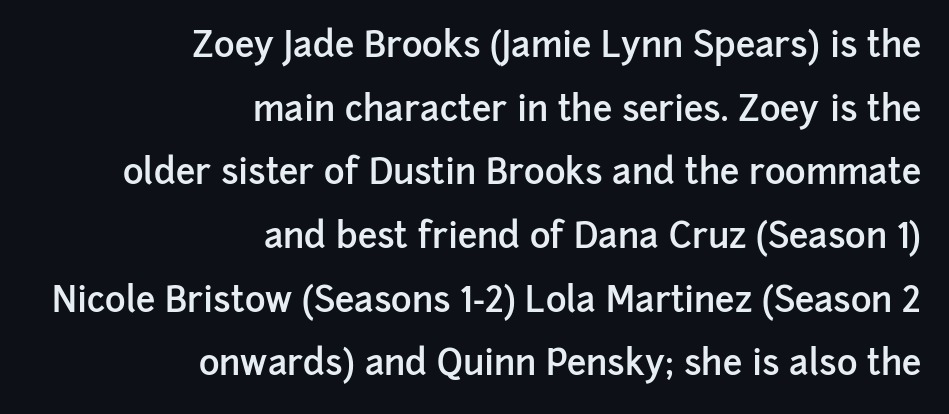
Q: Is the text bold? A: Semi-bold.
Q: Is the text italic (slanted)? A: No, it is upright.
Q: Is the typeface a serif or a sans-serif typeface? A: Sans-serif.
Q: Is the text underlined? A: No.
Q: How is the paragraph aligned? A: Right-aligned.
Q: Is the spacing between letters normal or unusually wide? A: Normal.
Q: Width (condensed, normal, or wide)? A: Normal.
Q: Stroke contrast? A: Low.
Q: x-height? A: Medium.
Q: Monospaced? A: No.
